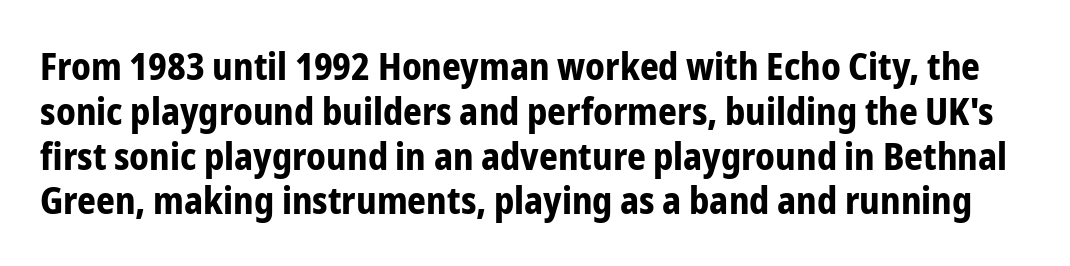
{"serif": "no", "italic": "no", "bold": "yes", "weight": "bold", "width": "condensed", "stroke_contrast": "low", "x_height": "medium", "monospaced": "no", "underline": "no", "line_spacing_ratio": 1.21, "letter_spacing": "normal", "letter_spacing_em": 0.0, "glyph_px": 37}
